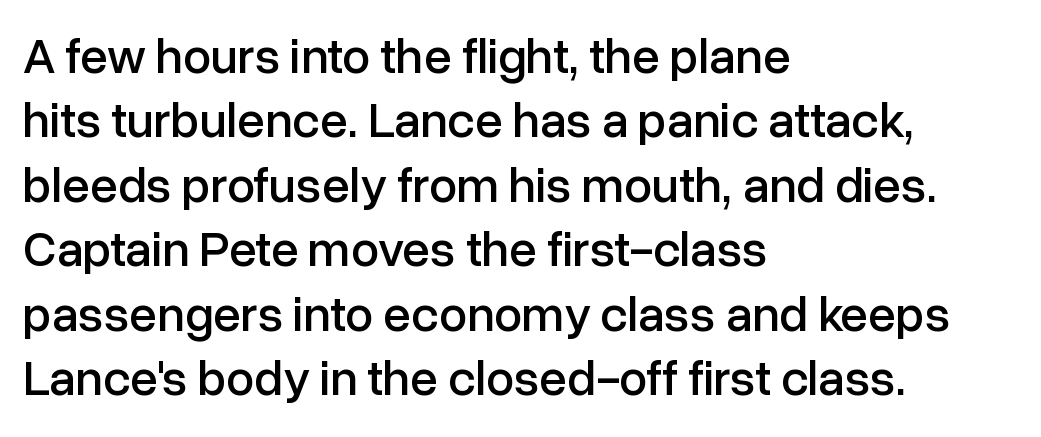
{"serif": "no", "italic": "no", "width": "normal", "stroke_contrast": "low", "x_height": "medium", "monospaced": "no", "underline": "no", "align": "left", "line_spacing": "normal", "line_spacing_ratio": 1.29, "letter_spacing": "normal", "letter_spacing_em": 0.0, "glyph_px": 50}
